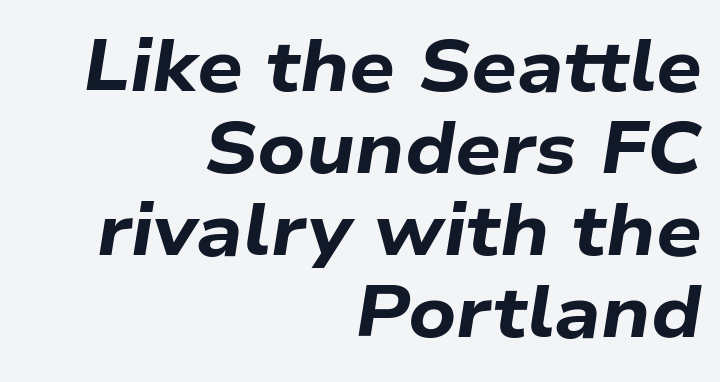
Q: Is the text bold? A: Yes.
Q: Is the text italic (slanted)? A: Yes, it leans right by about 9 degrees.
Q: Is the text underlined? A: No.
Q: How is the paragraph aligned? A: Right-aligned.
Q: Is the spacing between letters normal or unusually wide? A: Normal.
Q: Is the spacing between lines tight, normal or loose? A: Tight.
Q: Width (condensed, normal, or wide)? A: Wide.
Q: Stroke contrast? A: Low.
Q: x-height? A: Medium.
Q: Monospaced? A: No.
